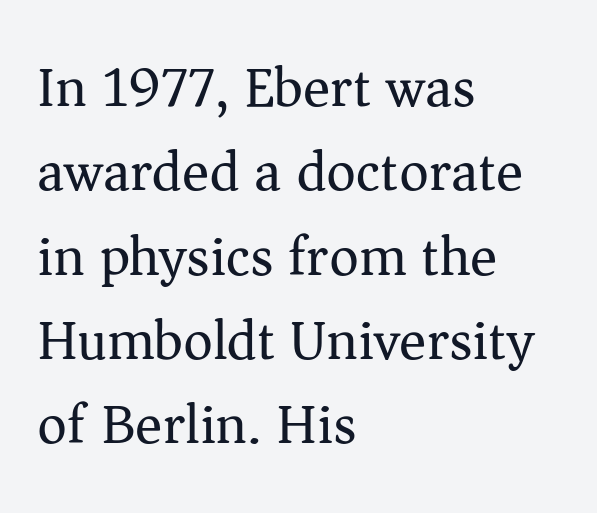
The image shows 57 px regular-weight serif type, upright; set left-aligned, normal line spacing (1.48x), normal letter spacing, not underlined; medium stroke contrast and a medium x-height.
